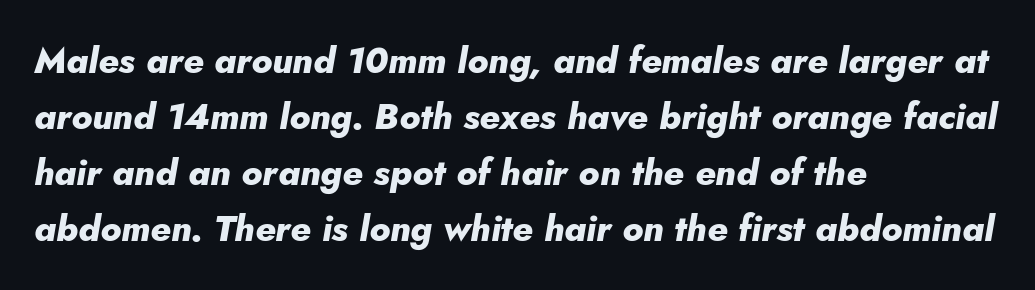
The image shows 36 px heavy type, italic (leaning right); set left-aligned, normal line spacing (1.56x), normal letter spacing, not underlined; low stroke contrast and a small x-height.
